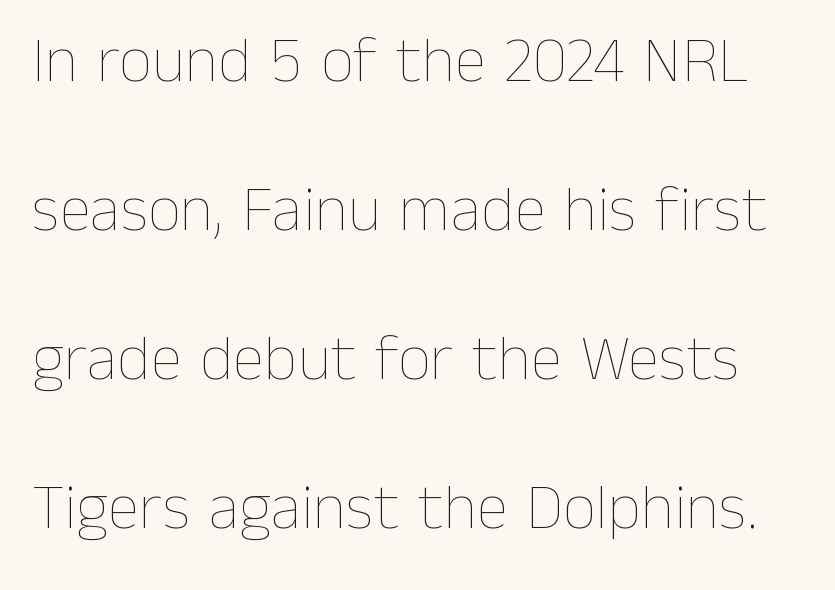
The image shows 65 px thin type, upright; set loose line spacing (2.29x), normal letter spacing, not underlined; low stroke contrast and a medium x-height.
